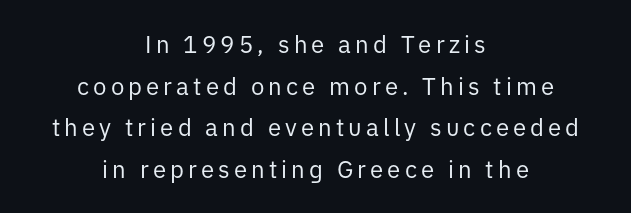
Q: Is the text bold? A: No.
Q: Is the text italic (slanted)? A: No, it is upright.
Q: Is the text underlined? A: No.
Q: How is the paragraph aligned? A: Centered.
